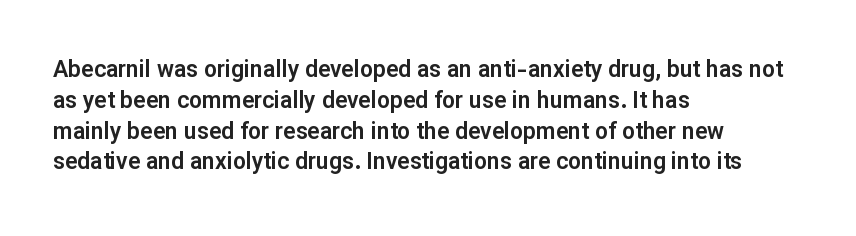
Q: Is the text italic (slanted)? A: No, it is upright.
Q: Is the text underlined? A: No.
Q: How is the paragraph aligned? A: Left-aligned.
Q: Is the spacing between letters normal or unusually wide? A: Normal.
Q: Is the spacing between lines tight, normal or loose? A: Normal.
